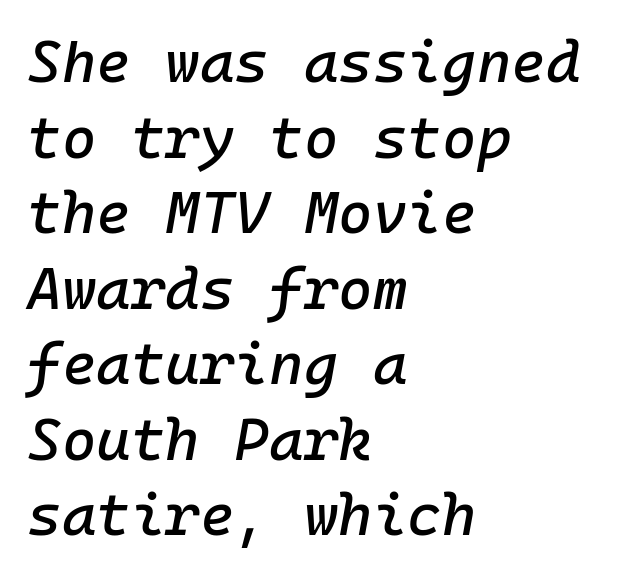
The image shows 59 px text type, italic (leaning right), monospaced; set left-aligned, normal line spacing (1.28x), normal letter spacing, not underlined; low stroke contrast and a medium x-height.
